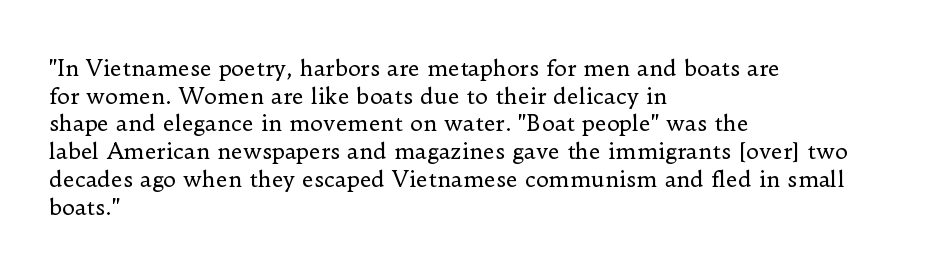
The typeface has the unassuming heft of standard copy or less. Vertical strokes here are truly vertical. A clean baseline with only descenders dipping below it. Default kerning and tracking; the words read as compact shapes.
